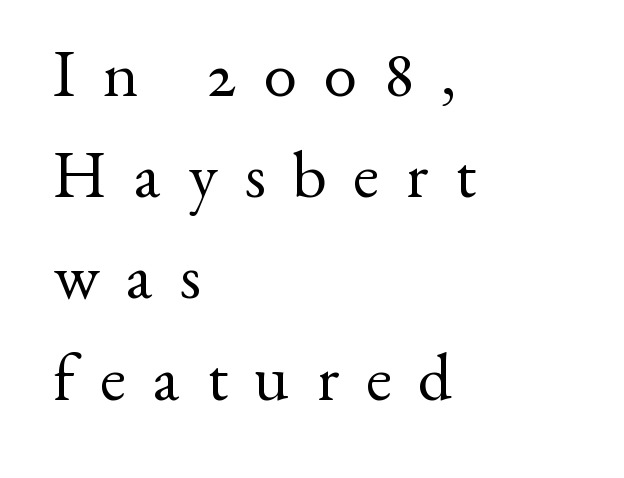
The image shows 67 px regular-weight serif type, upright; set left-aligned, normal line spacing (1.51x), unusually wide letter spacing (+0.4 em), not underlined; medium stroke contrast and a small x-height.
